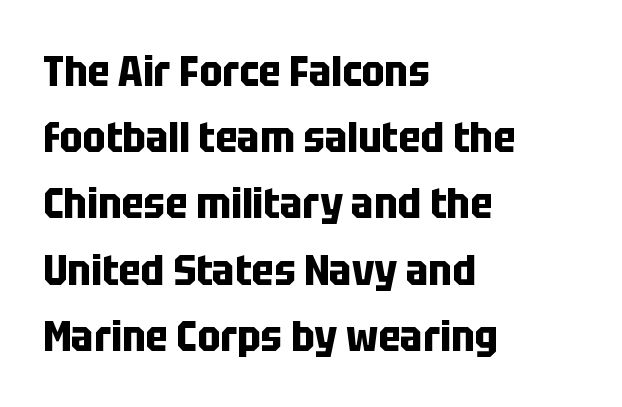
The face used here is proportionally spaced, like ordinary book or web type. Are there feet on the stems? There aren't — it's a sans. Line starts are locked; line ends wander. A typesetter would call this leading conventional body-copy spacing. Emphasis by weight is at full strength: bold. This rendering leaves character spacing at its baseline value.
